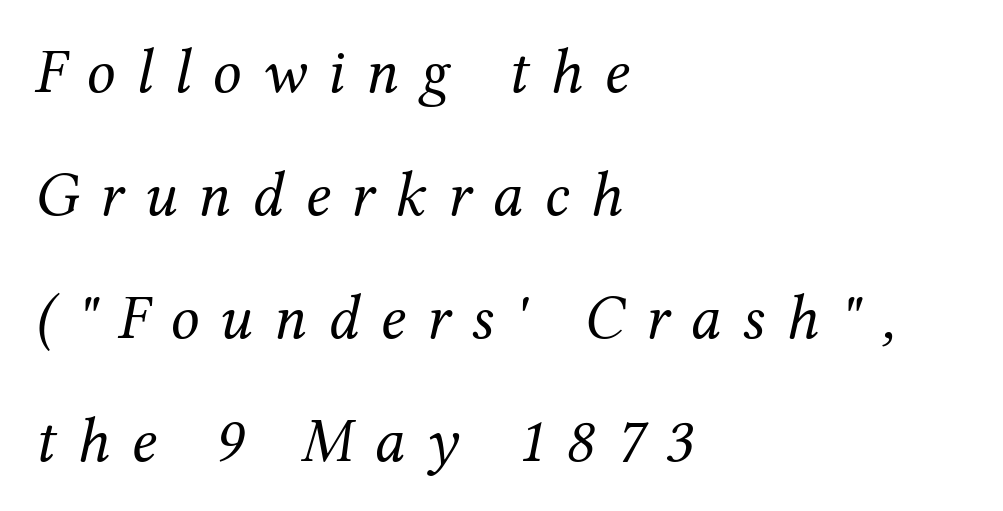
The image shows 64 px regular-weight serif type, italic (leaning right); set left-aligned, loose line spacing (1.92x), unusually wide letter spacing (+0.33 em), not underlined; medium stroke contrast and a medium x-height.
